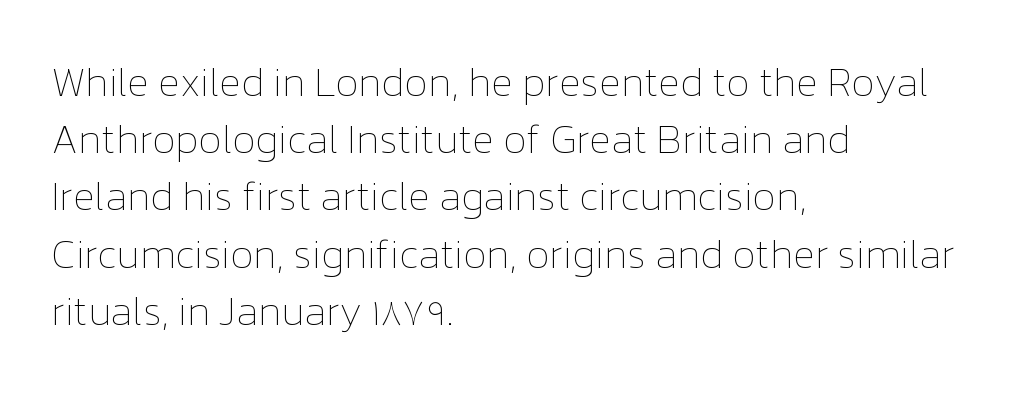
These lines are rendered in a variable-pitch font. If you drew a line through each stem, it would be perfectly vertical. Normally led — the rows are evenly, conventionally spaced. The lines are quadded left. The glyphs are unaccompanied by any horizontal stroke below them.
